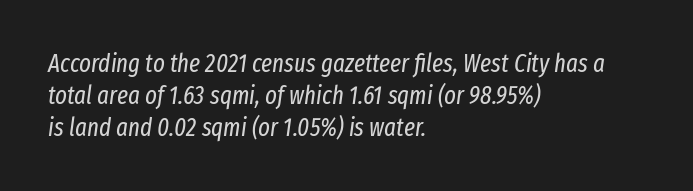
{"italic": "yes", "lean": "right", "slant_degrees": 8, "bold": "no", "underline": "no", "align": "left", "line_spacing": "normal", "line_spacing_ratio": 1.28, "letter_spacing": "normal", "letter_spacing_em": 0.0, "glyph_px": 25}
